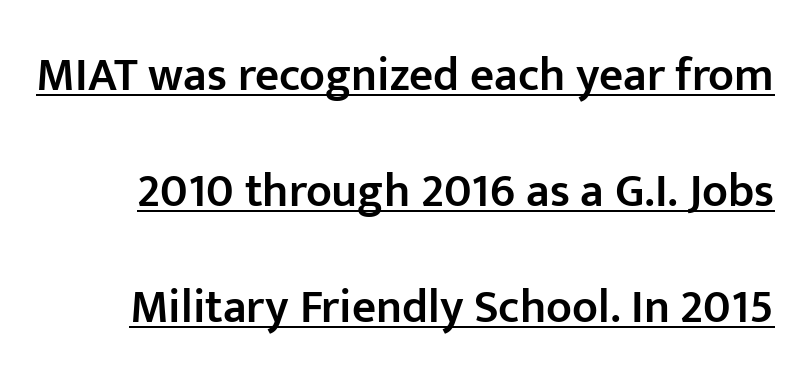
{"serif": "no", "italic": "no", "bold": "semi", "weight": "semibold", "width": "normal", "stroke_contrast": "low", "x_height": "medium", "monospaced": "no", "underline": "yes", "line_spacing": "loose", "line_spacing_ratio": 2.47, "letter_spacing": "normal", "letter_spacing_em": 0.0, "glyph_px": 47}
